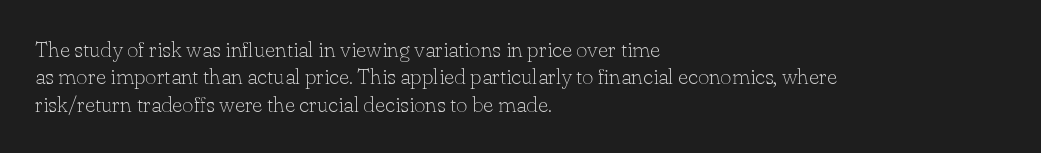
Q: Is the text bold? A: No.
Q: Is the text italic (slanted)? A: No, it is upright.
Q: Is the text underlined? A: No.
Q: How is the paragraph aligned? A: Left-aligned.
Q: Is the spacing between letters normal or unusually wide? A: Normal.
Q: Is the spacing between lines tight, normal or loose? A: Normal.
